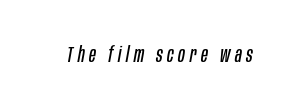
Q: Is the text bold? A: No.
Q: Is the text italic (slanted)? A: Yes, it leans right by about 10 degrees.
Q: Is the text underlined? A: No.
Q: Is the spacing between letters normal or unusually wide? A: Unusually wide.
